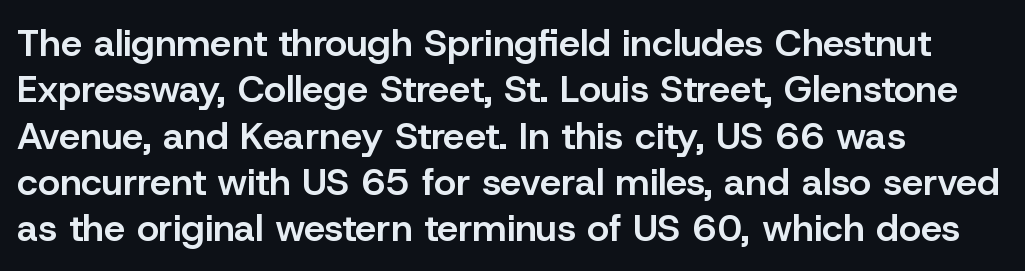
Q: Is the text bold? A: Semi-bold.
Q: Is the text italic (slanted)? A: No, it is upright.
Q: Is the typeface a serif or a sans-serif typeface? A: Sans-serif.
Q: Is the text underlined? A: No.
Q: How is the paragraph aligned? A: Left-aligned.
Q: Is the spacing between letters normal or unusually wide? A: Normal.
Q: Width (condensed, normal, or wide)? A: Normal.
Q: Stroke contrast? A: Low.
Q: x-height? A: Medium.
Q: Monospaced? A: No.
